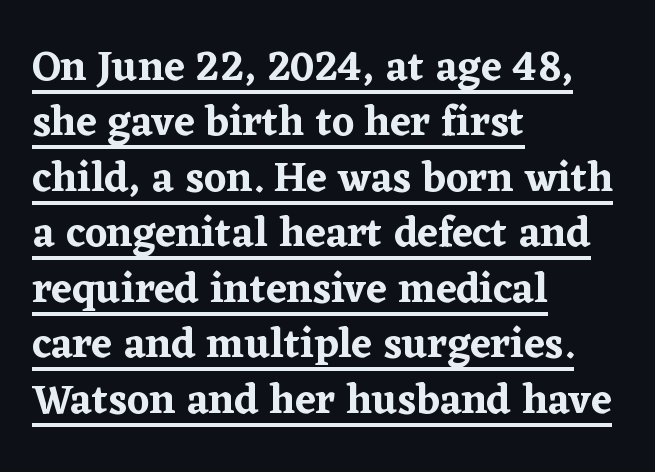
The image shows 42 px serif type, upright; set left-aligned, normal line spacing (1.32x), normal letter spacing, underlined; low stroke contrast and a medium x-height.
